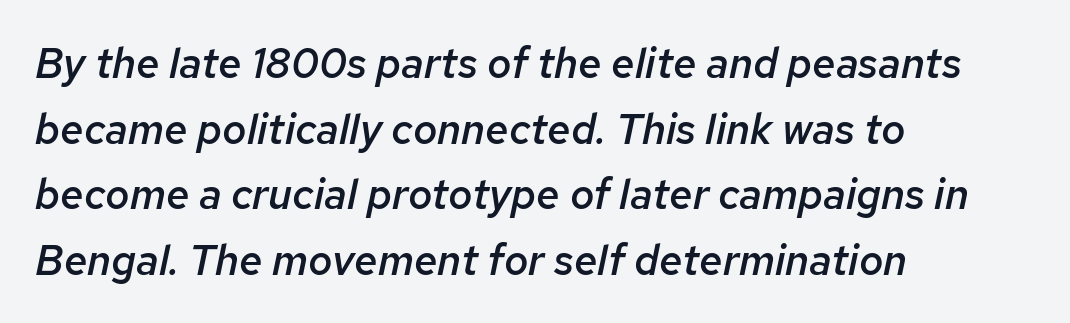
The image shows 42 px semibold type, italic (leaning right); set left-aligned, normal line spacing (1.56x), normal letter spacing, not underlined; low stroke contrast and a medium x-height.
